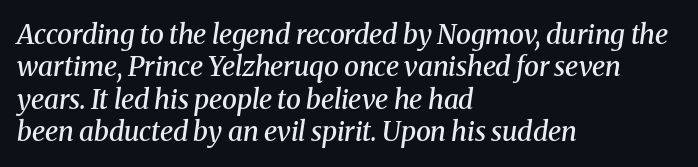
Q: Is the text bold? A: Semi-bold.
Q: Is the text italic (slanted)? A: Yes, it leans right by about 8 degrees.
Q: Is the text underlined? A: No.
Q: How is the paragraph aligned? A: Left-aligned.
Q: Is the spacing between letters normal or unusually wide? A: Normal.
